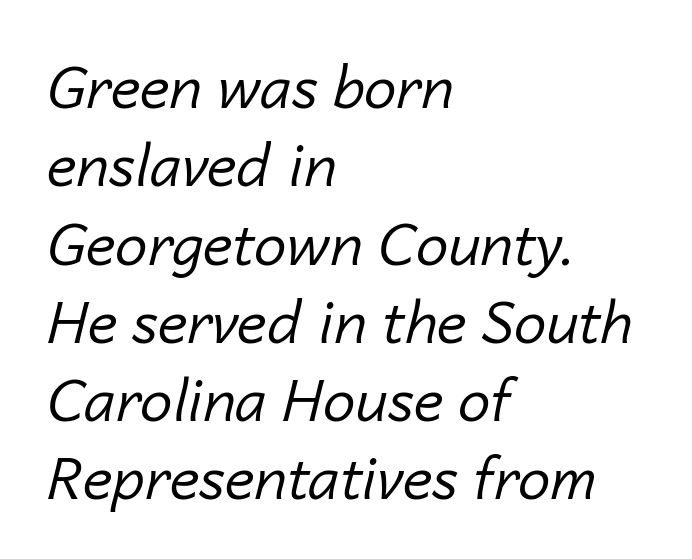
Casual observation: everything's shoved over to the left. Has an underline been added? It has not. The passage shown is not bold in any degree. Glyph-to-glyph distance matches everyday printed text.
